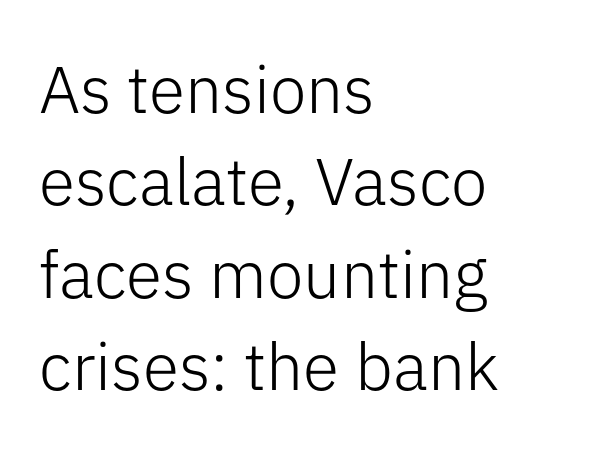
Regular leading. Visually the block forms a straight wall on the left and a jagged coastline on the right. Look at the bottom of the vertical strokes: they stop flat, with no serifs. The face used here is proportionally spaced, like ordinary book or web type. Ink coverage per letter is moderate at most.
